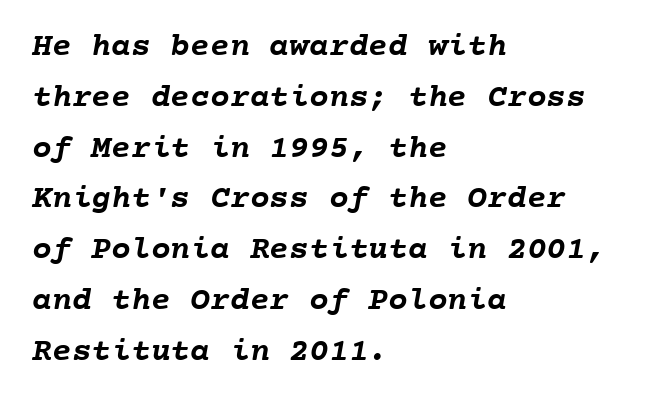
{"bold": "yes", "weight": "semibold", "width": "normal", "stroke_contrast": "low", "x_height": "medium", "monospaced": "yes", "underline": "no", "align": "left", "line_spacing": "normal", "line_spacing_ratio": 1.54, "letter_spacing": "normal", "letter_spacing_em": 0.0, "glyph_px": 33}
